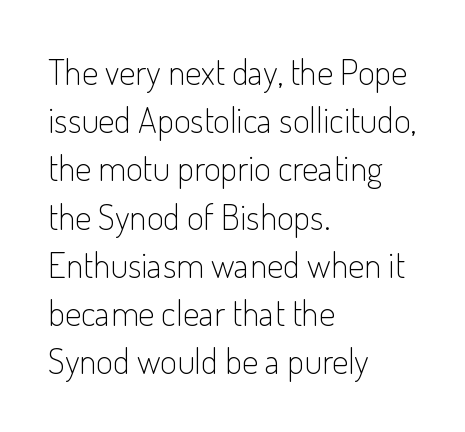
The image shows 36 px light, condensed sans-serif type, upright; set left-aligned, normal line spacing (1.34x), normal letter spacing, not underlined; low stroke contrast and a small x-height.
